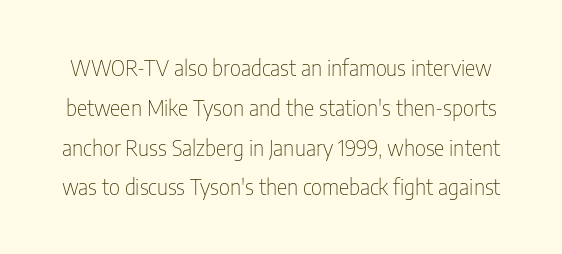
The image shows 22 px text type, upright; set line spacing 1.81x, normal letter spacing, not underlined.
